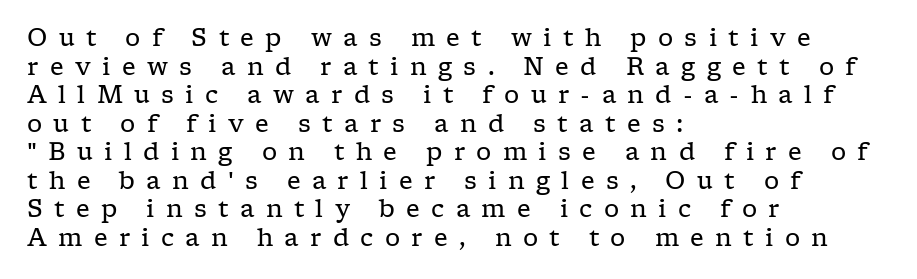
The setting favours the left margin, as ordinary paragraphs usually do. This rendering features lettering with no underline. Ink coverage per letter is moderate at most. Here the glyphs are tracked loosely, breaking word shapes into spaced letters. Every stem runs plumb, perpendicular to the baseline.
